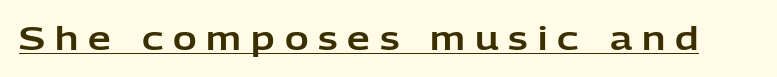
Upright lettering throughout. This sample has the flowing, uneven cadence of proportional lettering. These lines have a slow, spaced-out rhythm from letter to letter. What kind of face is this? One without serifs — a sans.
